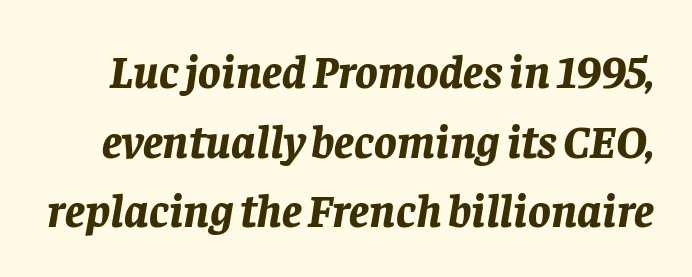
These lines sit exactly where default settings would place them. Look at the stroke-to-counter ratio: heavy, a bold. Inter-character spacing is left at the font's built-in metrics. A typesetter would mark this as italic. Anything drawn beneath the words? Only blank space. The face used here is proportionally spaced, like ordinary book or web type.
